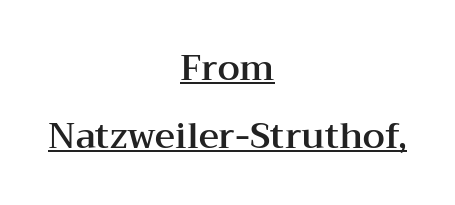
Each new line begins a long way beneath the previous one. Vertical strokes here are truly vertical. Is the block centered? Yes — each line is placed symmetrically about the middle. Each letter keeps its own natural width here, so spacing adapts to shape. A continuous stroke trails under the words, as in a hyperlink.
